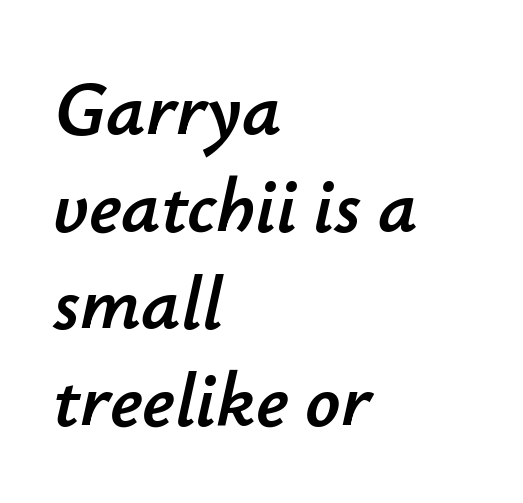
The image shows 77 px text type, italic (leaning right); set left-aligned, normal line spacing (1.26x), normal letter spacing, not underlined; low stroke contrast and a small x-height.
